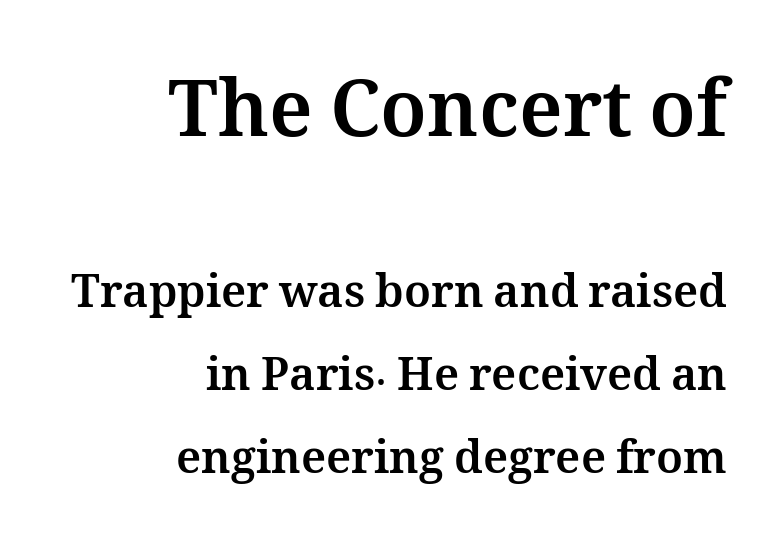
The image shows 78 px bold type, upright; set right-aligned, line spacing 1.84x, normal letter spacing, not underlined; the first (top) block is 1.73x larger; medium stroke contrast and a medium x-height.
